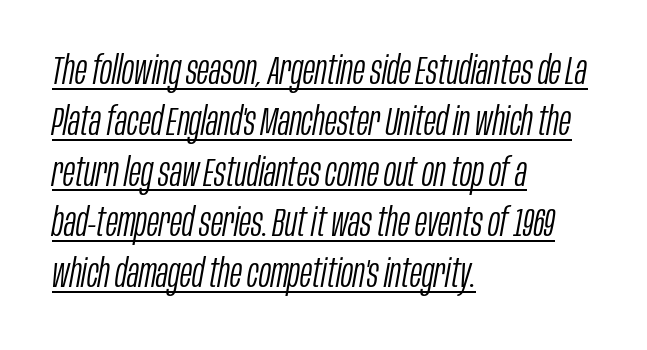
Q: Is the text bold? A: No.
Q: Is the text italic (slanted)? A: Yes, it leans right by about 10 degrees.
Q: Is the text underlined? A: Yes.
Q: How is the paragraph aligned? A: Left-aligned.
Q: Is the spacing between letters normal or unusually wide? A: Normal.
Q: Is the spacing between lines tight, normal or loose? A: Normal.
Q: Width (condensed, normal, or wide)? A: Condensed.
Q: Stroke contrast? A: Low.
Q: x-height? A: Large.
Q: Monospaced? A: No.
